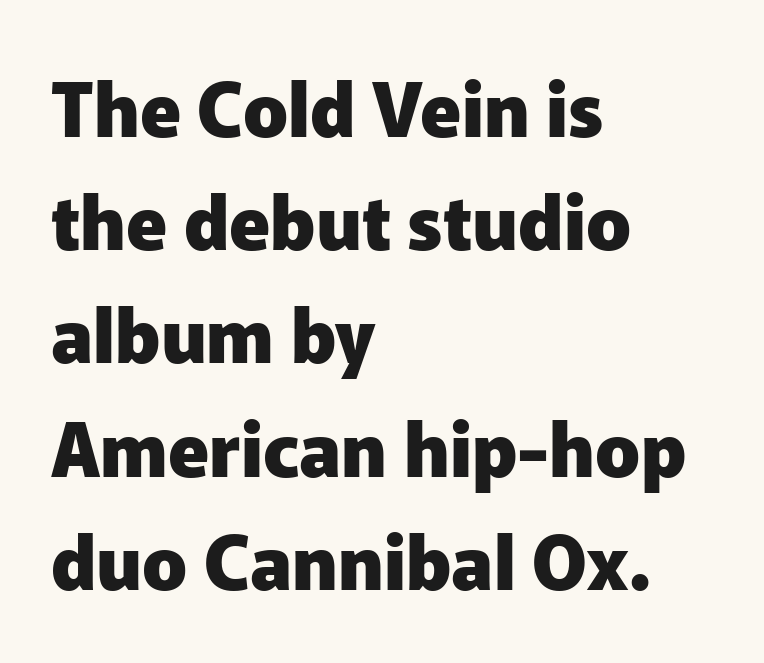
You could call the tracking neutral — neither tight nor loose. Weight check: bold — yes, fully. Does the type have serifs? No, each stem ends abruptly. Regular leading. Spacing verdict: proportional, widths tailored to each character. The foot of each line stays bare and open.
